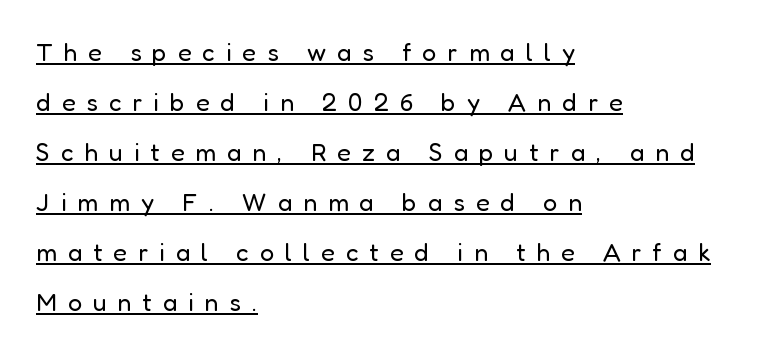
The image shows 25 px text type, upright; set left-aligned, loose line spacing (2.0x), unusually wide letter spacing (+0.44 em), underlined.
